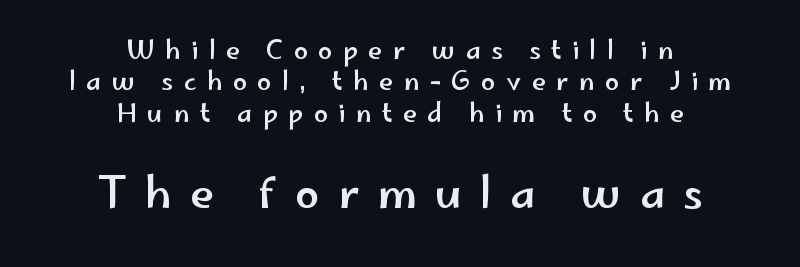
The image shows 43 px wide sans-serif type, upright; set centered, normal line spacing (1.26x), unusually wide letter spacing (+0.42 em), not underlined; the second (bottom) block is 1.72x larger; low stroke contrast and a small x-height.
